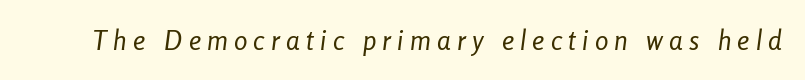
Counters stay open thanks to moderate or lighter strokes. This rendering features lettering with no underline. Slant detected: the letters are inclined. Letter spacing: wide.
